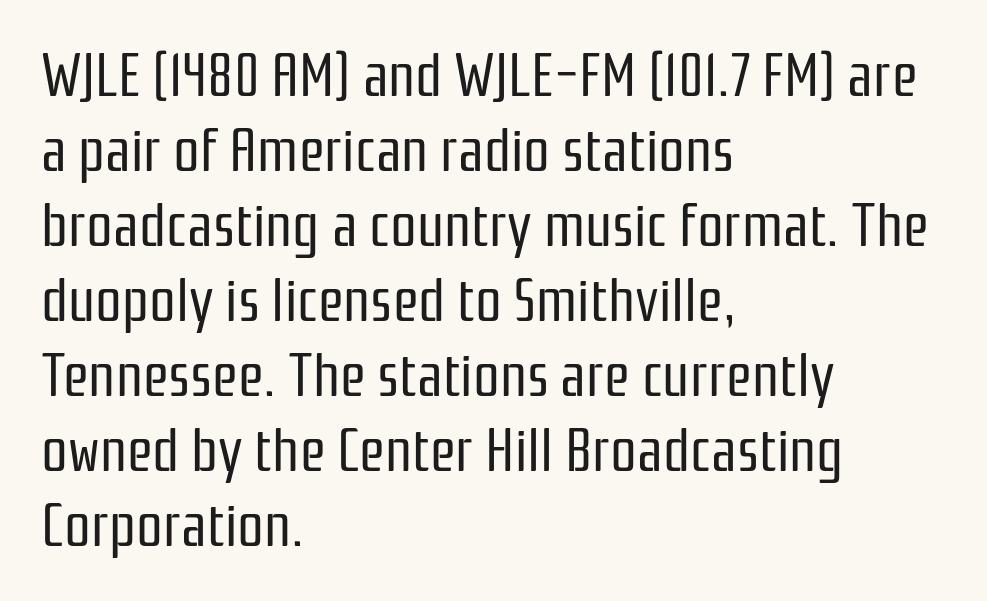
{"serif": "no", "italic": "no", "bold": "no", "weight": "regular", "width": "condensed", "stroke_contrast": "low", "x_height": "medium", "monospaced": "no", "underline": "no", "align": "left", "line_spacing": "normal", "line_spacing_ratio": 1.27, "letter_spacing": "normal", "letter_spacing_em": 0.0, "glyph_px": 59}
